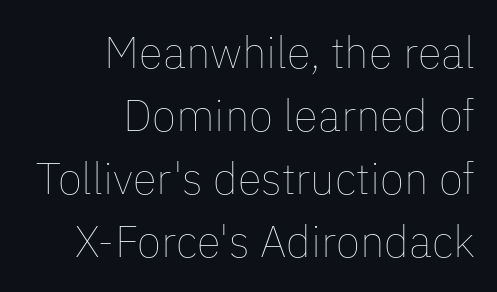
Posture: straight, roman, zero tilt. Look at the tracking — it's just the regular setting, nothing added. Here the designer chose a conventional face with non-uniform glyph widths. Plain, unruled lines of type.
